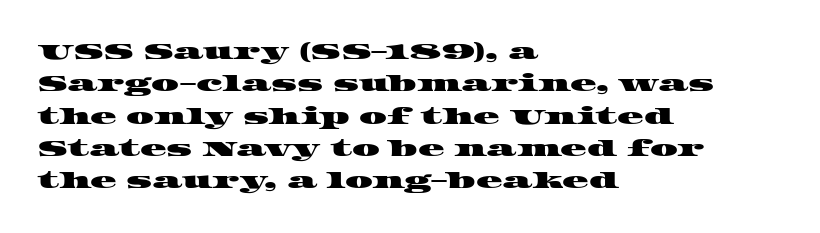
Q: Is the text underlined? A: No.
Q: How is the paragraph aligned? A: Left-aligned.
Q: Is the spacing between letters normal or unusually wide? A: Normal.
Q: Is the spacing between lines tight, normal or loose? A: Normal.
